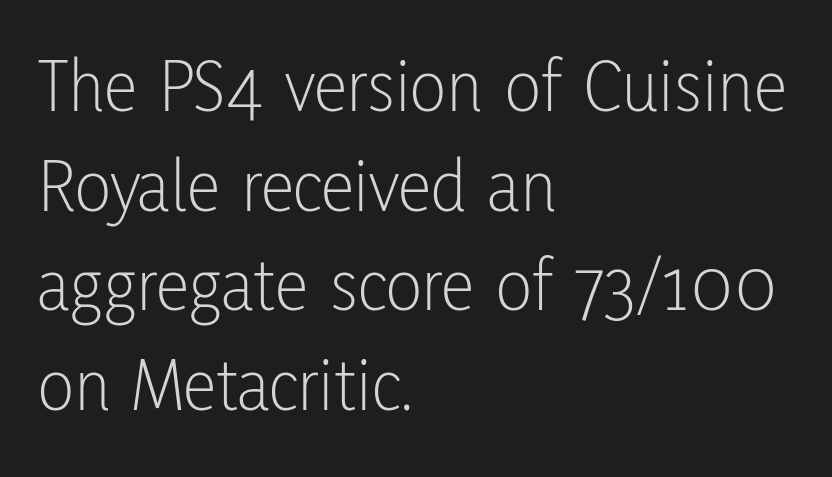
The image shows 76 px light, condensed sans-serif type, upright; set left-aligned, normal line spacing (1.31x), normal letter spacing, not underlined; low stroke contrast and a medium x-height.
